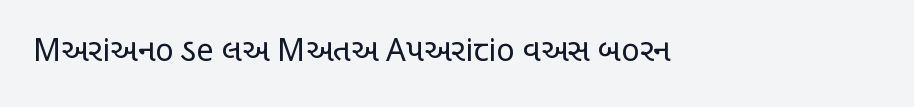
{"serif": "no", "italic": "no", "bold": "no", "weight": "regular", "width": "condensed", "stroke_contrast": "low", "x_height": "large", "monospaced": "no", "underline": "no", "letter_spacing": "normal", "letter_spacing_em": 0.0, "glyph_px": 31}
